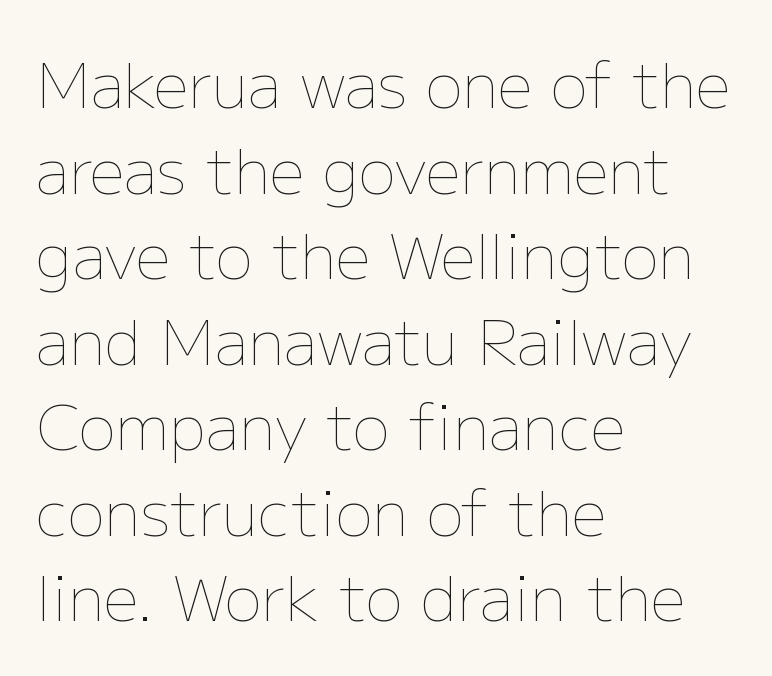
Layout note: lines flush left. The face used here is proportionally spaced, like ordinary book or web type. Stroke thickness stays within the range of a standard reading face or lighter. This sample keeps an unexceptional amount of space between lines.
